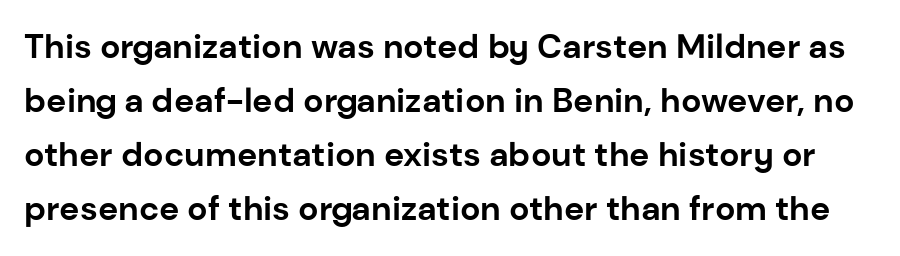
Q: Is the text bold? A: Yes.
Q: Is the text italic (slanted)? A: No, it is upright.
Q: Is the typeface a serif or a sans-serif typeface? A: Sans-serif.
Q: Is the text underlined? A: No.
Q: Is the spacing between letters normal or unusually wide? A: Normal.
Q: Is the spacing between lines tight, normal or loose? A: Normal.
Q: Width (condensed, normal, or wide)? A: Normal.
Q: Stroke contrast? A: Low.
Q: x-height? A: Medium.
Q: Monospaced? A: No.
